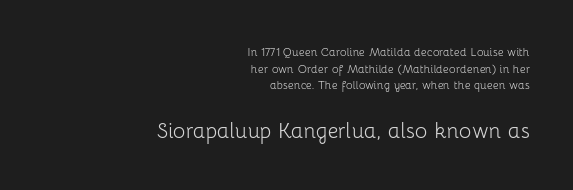
Summary of weight: not heavy and not bold. You can tell it's not italic because the verticals are truly vertical. Is the block centered? No — it sits flush against the right margin. Honestly, the letter spacing is just normal — you wouldn't notice it. Of the two passages, the one underneath uses the larger point size.
